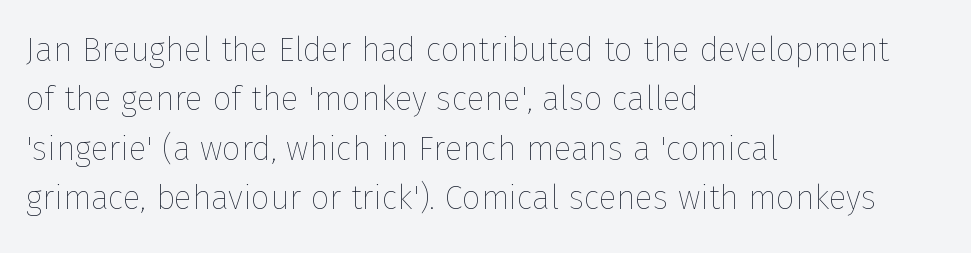
Q: Is the text bold? A: No.
Q: Is the text italic (slanted)? A: No, it is upright.
Q: Is the text underlined? A: No.
Q: How is the paragraph aligned? A: Left-aligned.
Q: Is the spacing between letters normal or unusually wide? A: Normal.
Q: Is the spacing between lines tight, normal or loose? A: Normal.
Q: Width (condensed, normal, or wide)? A: Normal.
Q: Stroke contrast? A: Low.
Q: x-height? A: Medium.
Q: Monospaced? A: No.
